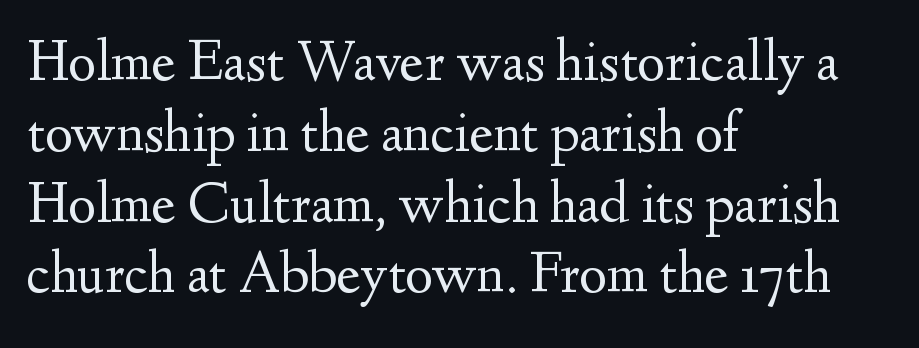
Unbolded letterforms with no extra heft. Caption: standard tracking, unaltered. Italic: no, the glyphs are upright roman. The passage shown is not underscored anywhere.
